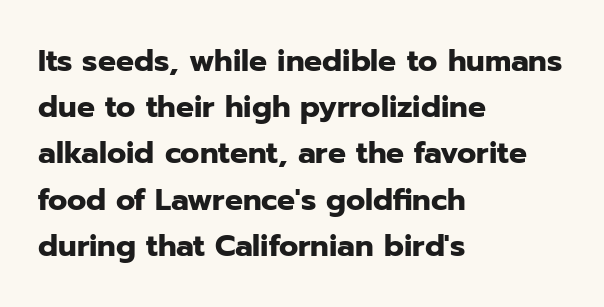
A typesetter would call this proportional, since set widths differ per character. Nope, no serifs anywhere on these letters. A typesetter would call this leading conventional body-copy spacing. Horizontal alignment here is leftward, the default for most running prose. The space beneath each line is pristine and unruled.
